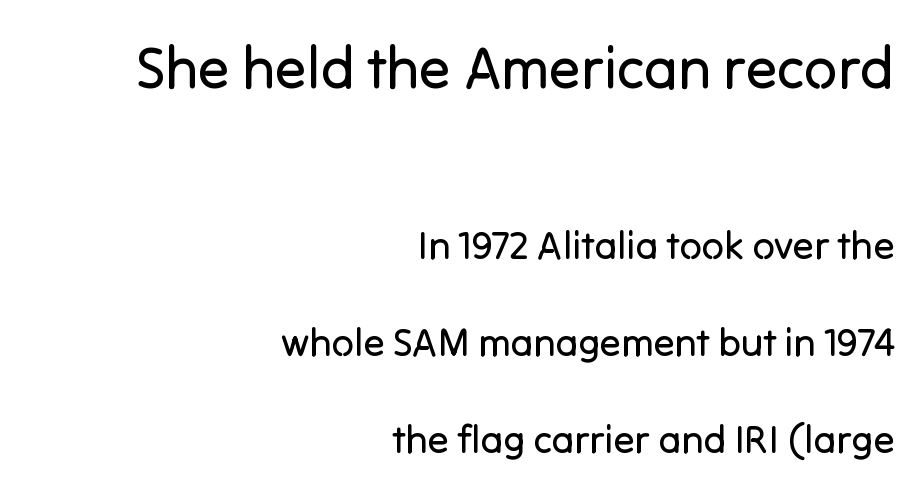
{"serif": "no", "italic": "no", "bold": "no", "weight": "regular", "width": "normal", "stroke_contrast": "low", "x_height": "medium", "monospaced": "no", "underline": "no", "align": "right", "line_spacing": "loose", "line_spacing_ratio": 2.48, "letter_spacing": "normal", "letter_spacing_em": 0.0, "larger_block": "first", "size_ratio": 1.49, "glyph_px": 58}
